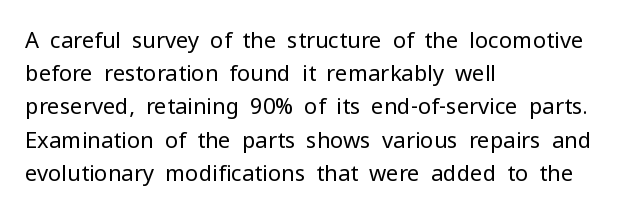
The image shows 22 px text type, upright; set left-aligned, normal line spacing (1.51x), normal letter spacing, not underlined.
